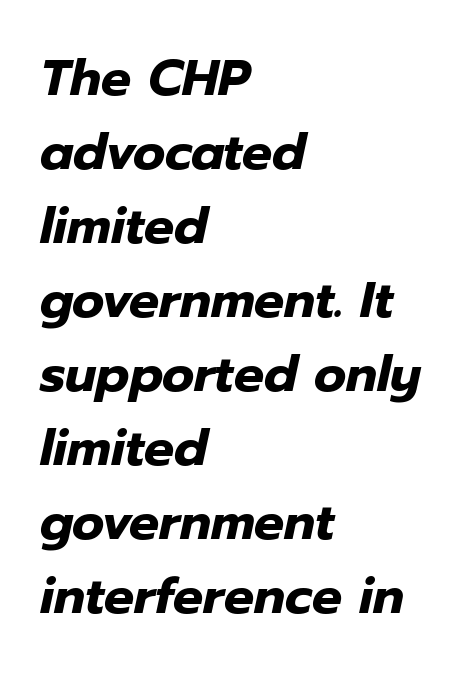
{"italic": "yes", "lean": "right", "slant_degrees": 12, "bold": "yes", "weight": "heavy", "width": "normal", "stroke_contrast": "low", "x_height": "medium", "monospaced": "no", "underline": "no", "align": "left", "line_spacing": "normal", "line_spacing_ratio": 1.48, "letter_spacing": "normal", "letter_spacing_em": 0.0, "glyph_px": 50}
